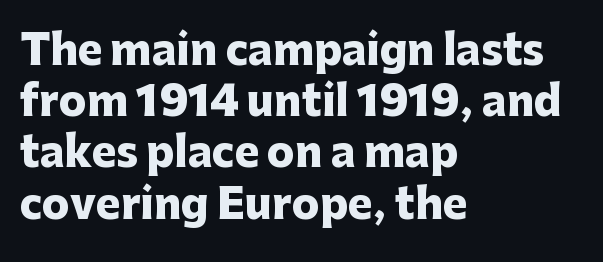
{"serif": "no", "italic": "no", "bold": "yes", "weight": "heavy", "width": "normal", "stroke_contrast": "low", "x_height": "medium", "monospaced": "no", "underline": "no", "align": "left", "line_spacing": "normal", "line_spacing_ratio": 1.25, "letter_spacing": "normal", "letter_spacing_em": 0.0, "glyph_px": 41}
